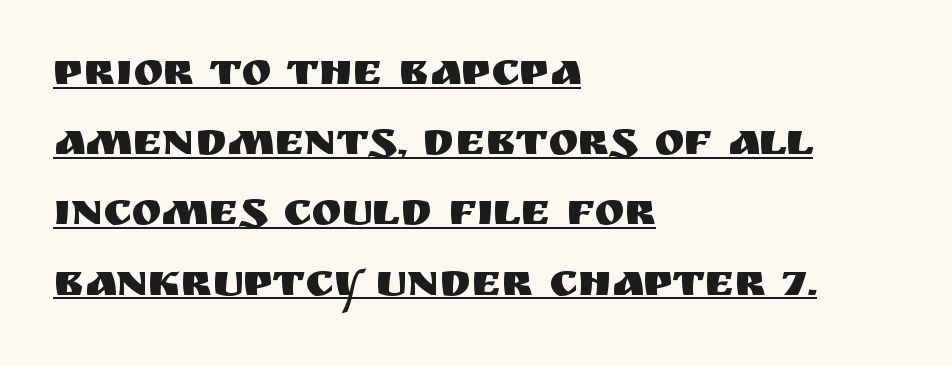
It's the straight-up-and-down kind of type. Vertical spacing — default. Note the varied advance widths — an 'i' is clearly narrower than an 'm'. The rendered words wear a rule along their underside.
